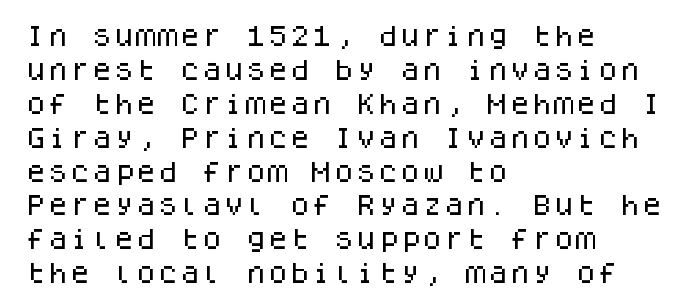
The image shows 22 px text type, upright; set left-aligned, normal line spacing (1.54x), normal letter spacing, not underlined.
